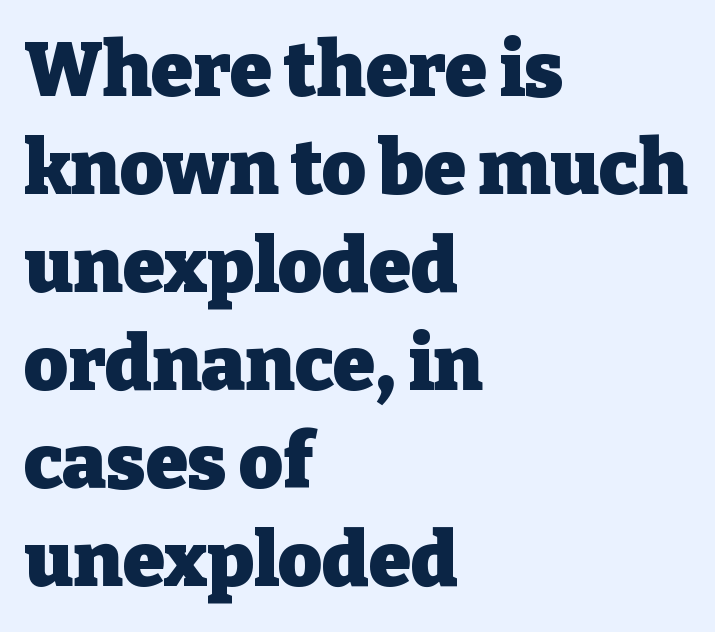
Q: Is the text bold? A: Yes.
Q: Is the text italic (slanted)? A: No, it is upright.
Q: Is the typeface a serif or a sans-serif typeface? A: Serif.
Q: Is the text underlined? A: No.
Q: How is the paragraph aligned? A: Left-aligned.
Q: Is the spacing between letters normal or unusually wide? A: Normal.
Q: Is the spacing between lines tight, normal or loose? A: Normal.
Q: Width (condensed, normal, or wide)? A: Normal.
Q: Stroke contrast? A: Low.
Q: x-height? A: Medium.
Q: Monospaced? A: No.
